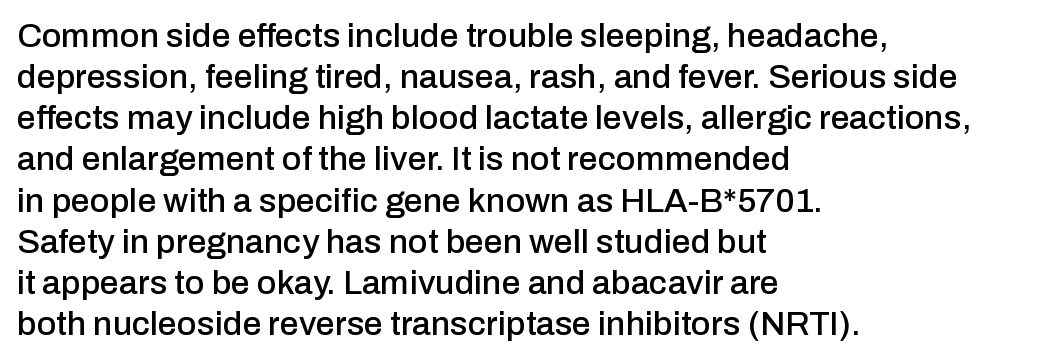
The image shows 34 px sans-serif type, upright; set left-aligned, line spacing 1.21x, normal letter spacing, not underlined; low stroke contrast and a medium x-height.
